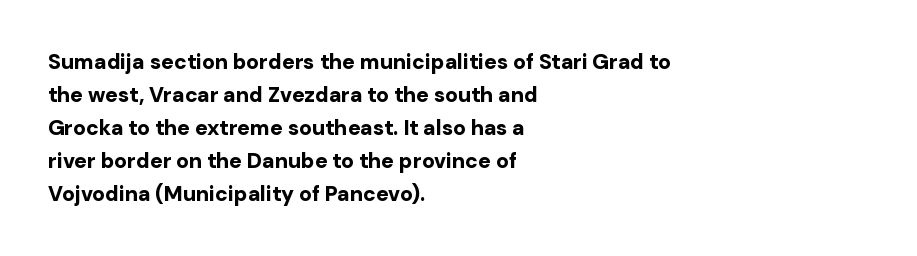
{"italic": "no", "bold": "yes", "underline": "no", "align": "left", "line_spacing": "normal", "line_spacing_ratio": 1.57, "letter_spacing": "normal", "letter_spacing_em": 0.0, "glyph_px": 21}
